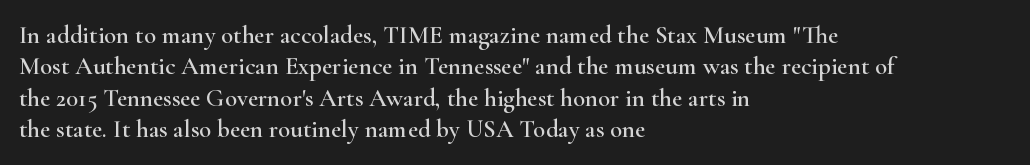
The image shows 25 px text type, upright; set left-aligned, normal line spacing (1.26x), normal letter spacing, not underlined.
